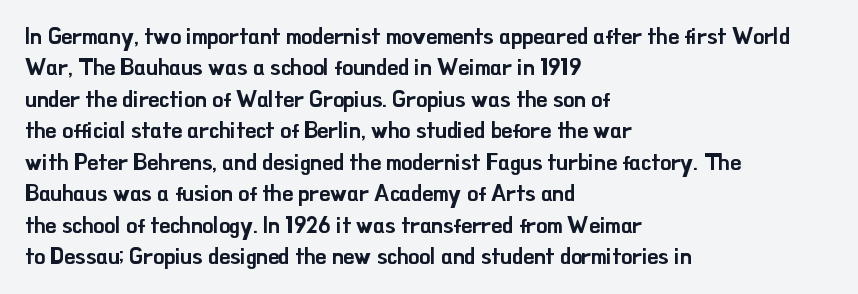
{"italic": "no", "underline": "no", "align": "left", "line_spacing": "normal", "line_spacing_ratio": 1.43, "letter_spacing": "normal", "letter_spacing_em": 0.0, "glyph_px": 22}
